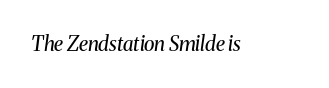
{"italic": "yes", "lean": "right", "slant_degrees": 8, "bold": "no", "underline": "no", "letter_spacing": "normal", "letter_spacing_em": 0.0, "glyph_px": 20}
